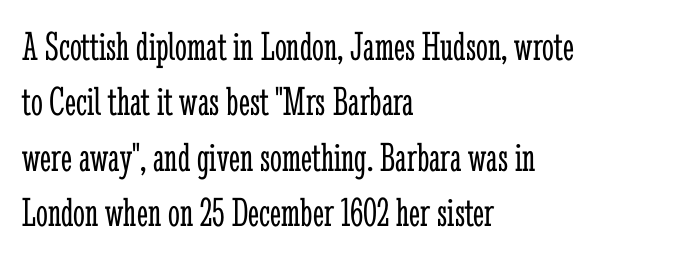
The space between consecutive lines is moderate. Letters rest on an invisible, unmarked baseline. The lines in this sample share a left origin and differ only in where they stop. The font family rendered here belongs to the serif group.
